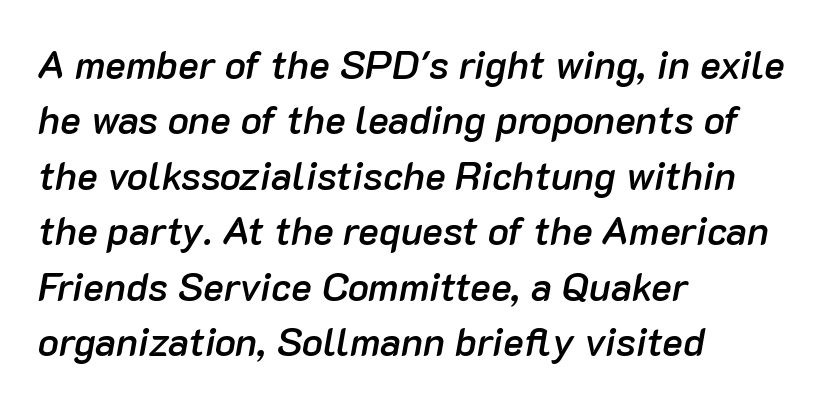
Q: Is the text bold? A: Semi-bold.
Q: Is the text italic (slanted)? A: Yes, it leans right by about 10 degrees.
Q: Is the text underlined? A: No.
Q: How is the paragraph aligned? A: Left-aligned.
Q: Is the spacing between letters normal or unusually wide? A: Normal.
Q: Is the spacing between lines tight, normal or loose? A: Normal.
Q: Width (condensed, normal, or wide)? A: Normal.
Q: Stroke contrast? A: Low.
Q: x-height? A: Medium.
Q: Monospaced? A: No.
